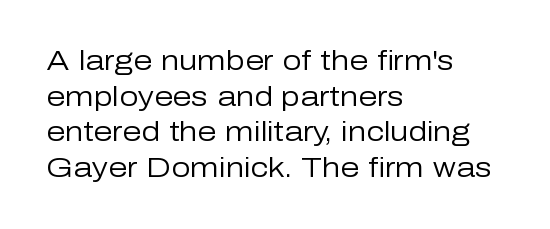
{"italic": "no", "bold": "no", "underline": "no", "align": "left", "line_spacing": "normal", "line_spacing_ratio": 1.32, "letter_spacing": "normal", "letter_spacing_em": 0.0, "glyph_px": 27}
